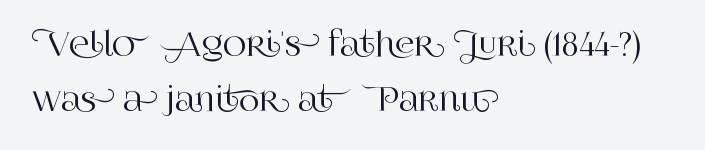
{"serif": "yes", "italic": "no", "width": "normal", "stroke_contrast": "high", "x_height": "large", "monospaced": "no", "underline": "no", "align": "left", "line_spacing_ratio": 1.71, "letter_spacing": "normal", "letter_spacing_em": 0.0, "glyph_px": 32}
